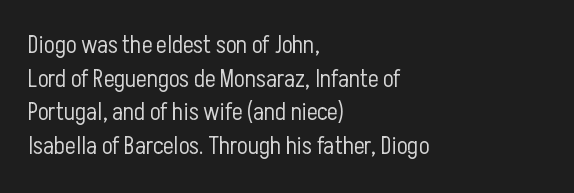
{"italic": "no", "bold": "no", "underline": "no", "align": "left", "line_spacing": "normal", "line_spacing_ratio": 1.35, "letter_spacing": "normal", "letter_spacing_em": 0.0, "glyph_px": 25}
